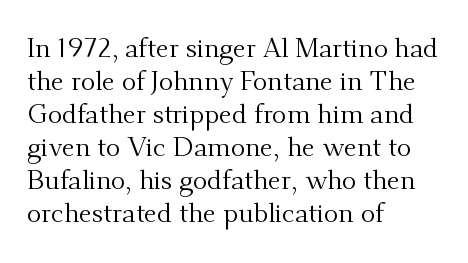
{"italic": "no", "bold": "no", "underline": "no", "align": "left", "line_spacing_ratio": 1.22, "letter_spacing": "normal", "letter_spacing_em": 0.0, "glyph_px": 27}
